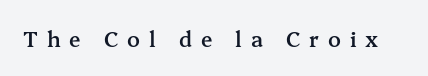
Designer's note — italics off, roman on. Lines of text with bare space underneath. How are the letters spaced? Widely, with obvious added tracking. These lines carry some extra weight — a demibold, not a full bold.
